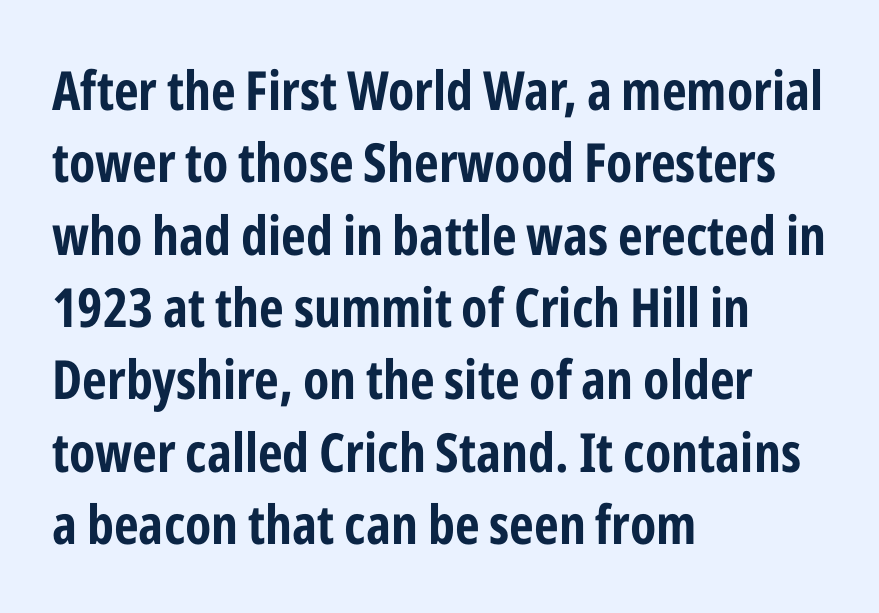
Q: Is the text bold? A: Yes.
Q: Is the text italic (slanted)? A: No, it is upright.
Q: Is the typeface a serif or a sans-serif typeface? A: Sans-serif.
Q: Is the text underlined? A: No.
Q: How is the paragraph aligned? A: Left-aligned.
Q: Is the spacing between letters normal or unusually wide? A: Normal.
Q: Is the spacing between lines tight, normal or loose? A: Normal.
Q: Width (condensed, normal, or wide)? A: Condensed.
Q: Stroke contrast? A: Low.
Q: x-height? A: Medium.
Q: Monospaced? A: No.
